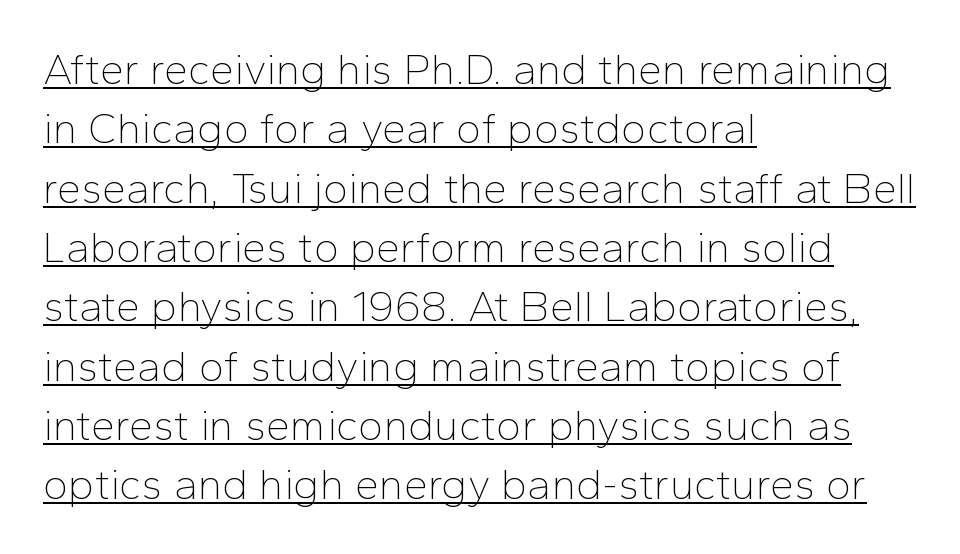
The image shows 43 px thin sans-serif type, upright; set left-aligned, normal line spacing (1.38x), normal letter spacing, underlined; low stroke contrast and a medium x-height.
